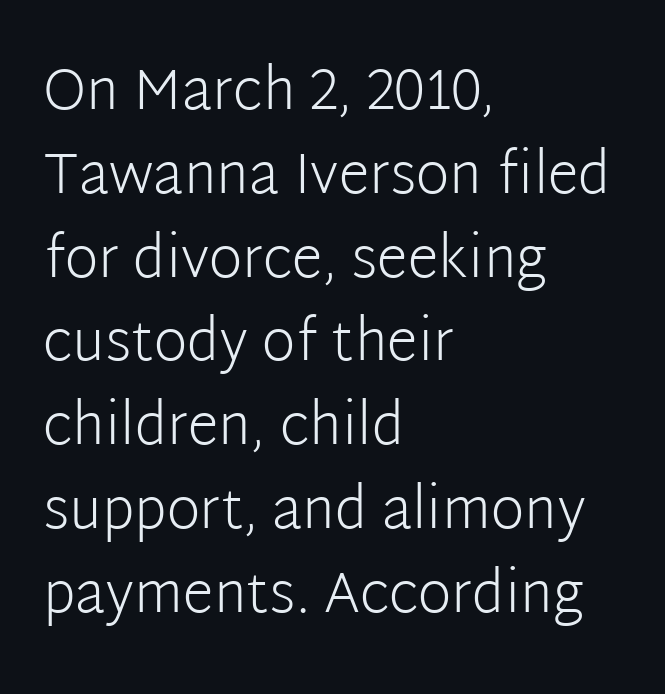
The image shows 57 px light sans-serif type, upright; set left-aligned, normal line spacing (1.47x), normal letter spacing, not underlined; low stroke contrast and a medium x-height.
